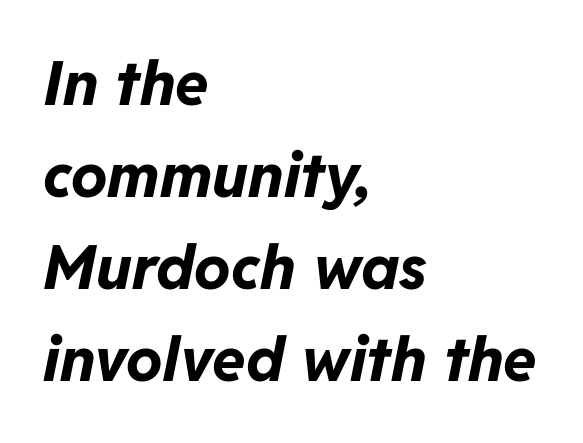
{"italic": "yes", "lean": "right", "slant_degrees": 11, "bold": "yes", "weight": "bold", "width": "normal", "stroke_contrast": "low", "x_height": "medium", "monospaced": "no", "underline": "no", "align": "left", "line_spacing": "normal", "line_spacing_ratio": 1.51, "letter_spacing": "normal", "letter_spacing_em": 0.0, "glyph_px": 61}
